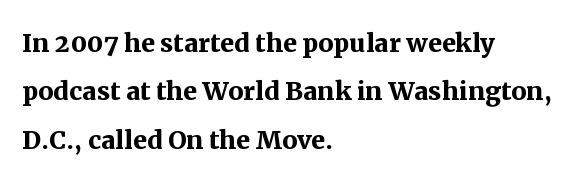
Q: Is the text bold? A: Yes.
Q: Is the text italic (slanted)? A: No, it is upright.
Q: Is the typeface a serif or a sans-serif typeface? A: Serif.
Q: Is the text underlined? A: No.
Q: How is the paragraph aligned? A: Left-aligned.
Q: Is the spacing between letters normal or unusually wide? A: Normal.
Q: Is the spacing between lines tight, normal or loose? A: Normal.
Q: Width (condensed, normal, or wide)? A: Normal.
Q: Stroke contrast? A: Medium.
Q: x-height? A: Medium.
Q: Monospaced? A: No.
